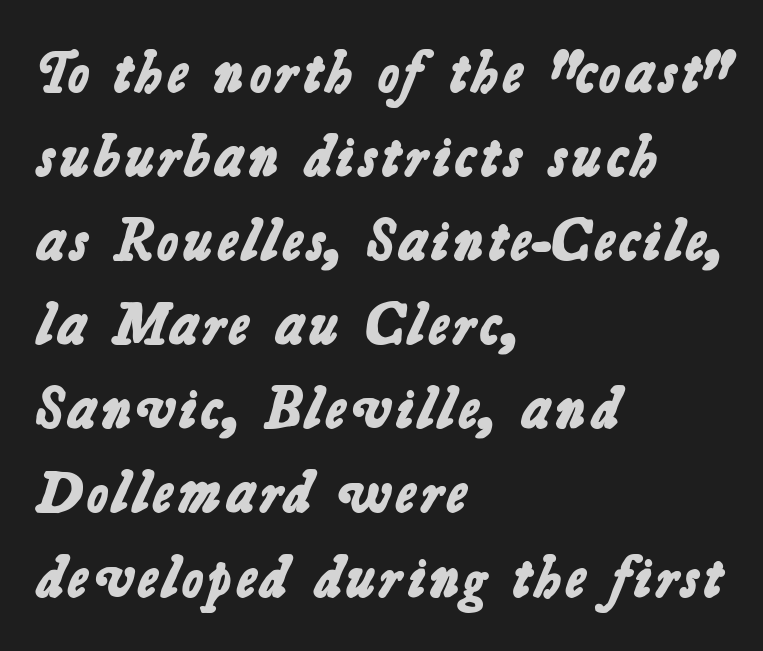
Q: Is the text bold? A: Yes.
Q: Is the typeface a serif or a sans-serif typeface? A: Sans-serif.
Q: Is the text underlined? A: No.
Q: How is the paragraph aligned? A: Left-aligned.
Q: Is the spacing between letters normal or unusually wide? A: Normal.
Q: Is the spacing between lines tight, normal or loose? A: Normal.
Q: Width (condensed, normal, or wide)? A: Normal.
Q: Stroke contrast? A: Low.
Q: x-height? A: Medium.
Q: Monospaced? A: No.
